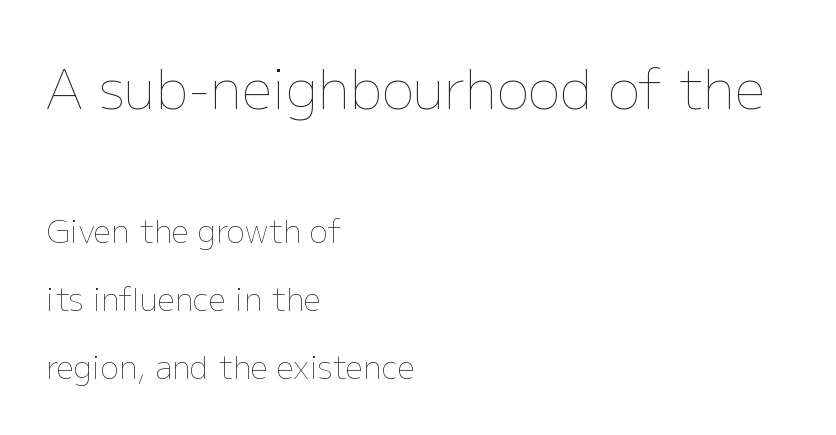
{"italic": "no", "bold": "no", "weight": "thin", "width": "normal", "stroke_contrast": "low", "x_height": "medium", "monospaced": "no", "underline": "no", "align": "left", "line_spacing": "loose", "line_spacing_ratio": 2.19, "letter_spacing": "normal", "letter_spacing_em": 0.0, "larger_block": "first", "size_ratio": 1.74, "glyph_px": 54}
